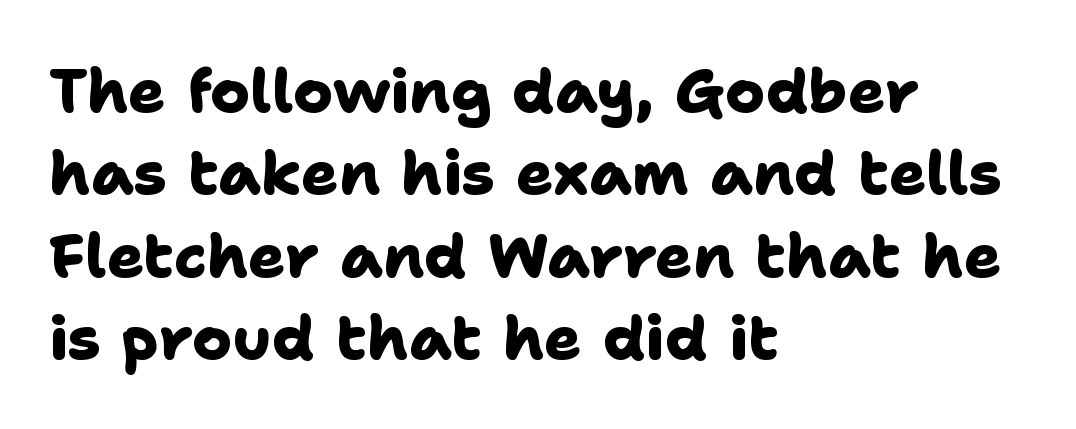
Check where the strokes stop: nothing finishes them off — pure sans. Leading matches the norm, producing a regular column. Words appear dense and cohesive because spacing is normal. Is this a fixed-width face? No — the glyphs have proportional, varying widths. Each glyph is drawn with heavy, bold strokes. Alignment: flush left.
